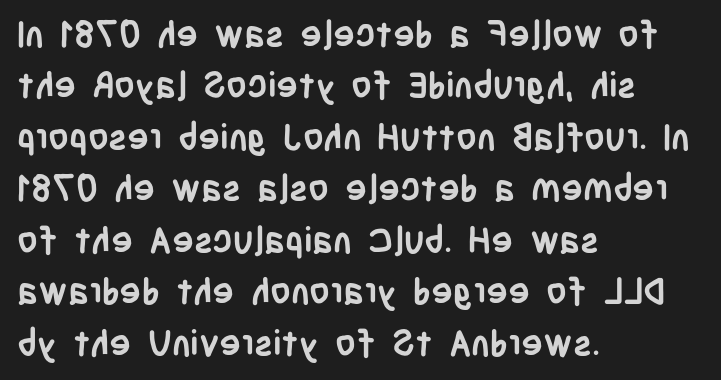
Q: Is the text bold? A: Yes.
Q: Is the text italic (slanted)? A: No, it is upright.
Q: Is the typeface a serif or a sans-serif typeface? A: Sans-serif.
Q: Is the text underlined? A: No.
Q: How is the paragraph aligned? A: Left-aligned.
Q: Is the spacing between letters normal or unusually wide? A: Normal.
Q: Is the spacing between lines tight, normal or loose? A: Normal.
Q: Width (condensed, normal, or wide)? A: Condensed.
Q: Stroke contrast? A: Low.
Q: x-height? A: Large.
Q: Monospaced? A: No.
